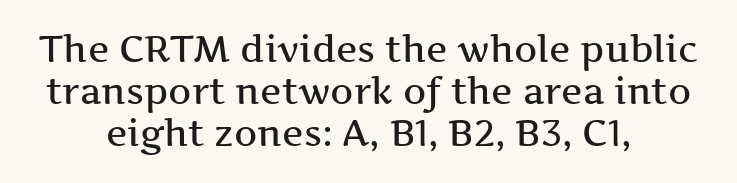
{"serif": "yes", "italic": "no", "width": "wide", "stroke_contrast": "medium", "x_height": "medium", "monospaced": "no", "underline": "no", "align": "center", "line_spacing_ratio": 1.17, "letter_spacing": "normal", "letter_spacing_em": 0.0, "glyph_px": 36}
